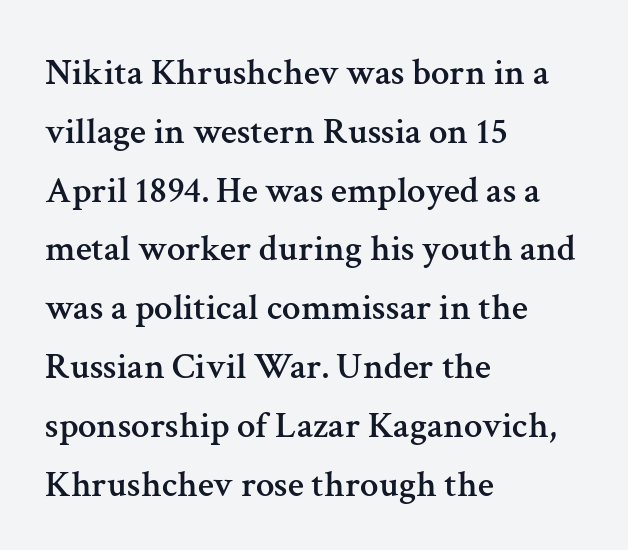
Compared with typical body copy, the letter spacing here is the same. The axis of the letterforms is exactly vertical. The rendering uses a moderate line-height, typical for paragraphs. The words here are not underlined. Letterform terminals end in serifs throughout the passage. Reading down the block, your eye returns to a fixed left position each line.
